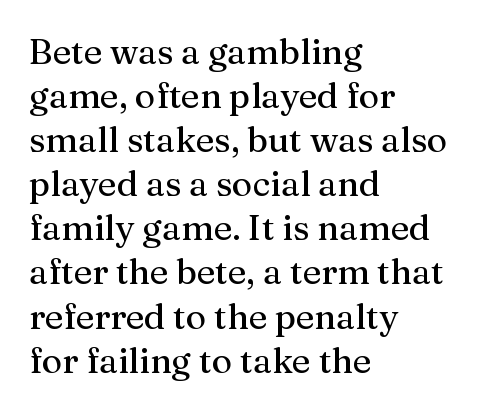
Q: Is the text italic (slanted)? A: No, it is upright.
Q: Is the typeface a serif or a sans-serif typeface? A: Serif.
Q: Is the text underlined? A: No.
Q: How is the paragraph aligned? A: Left-aligned.
Q: Is the spacing between letters normal or unusually wide? A: Normal.
Q: Is the spacing between lines tight, normal or loose? A: Normal.
Q: Width (condensed, normal, or wide)? A: Normal.
Q: Stroke contrast? A: Medium.
Q: x-height? A: Medium.
Q: Monospaced? A: No.
